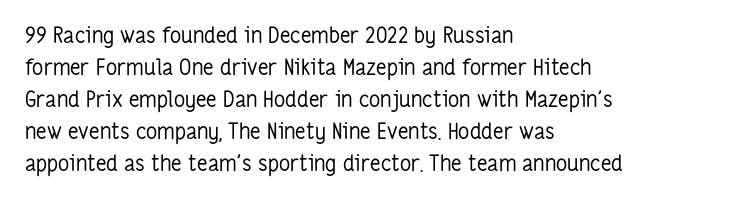
The image shows 22 px text type, upright; set left-aligned, normal line spacing (1.45x), normal letter spacing, not underlined.
